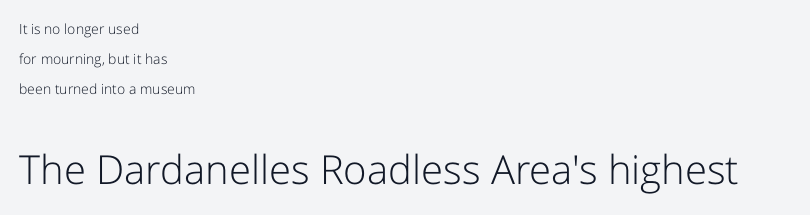
The vertical gap from one line to the next is large. Looks like regular typesetting: each glyph gets only the width it needs. Between one letter and the next there's only the usual sliver of space. The glyphs in this specimen are sans serif. The text block is weighted toward the left margin, trailing off unevenly rightward. Size hierarchy here favors the trailing block over the leading one.
